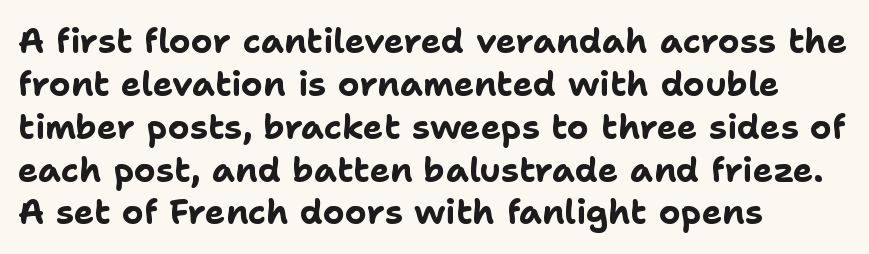
{"serif": "no", "italic": "no", "bold": "yes", "weight": "bold", "width": "normal", "stroke_contrast": "low", "x_height": "medium", "monospaced": "no", "underline": "no", "align": "left", "line_spacing": "normal", "line_spacing_ratio": 1.26, "letter_spacing": "normal", "letter_spacing_em": 0.0, "glyph_px": 34}
